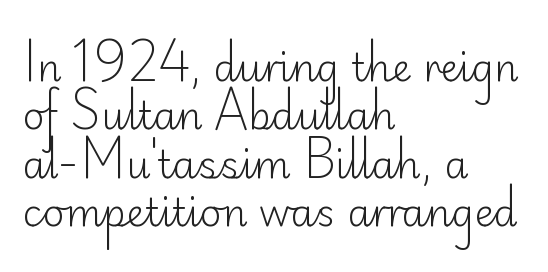
The image shows 38 px light sans-serif type, upright; set left-aligned, normal line spacing (1.27x), normal letter spacing, not underlined; low stroke contrast and a small x-height.
